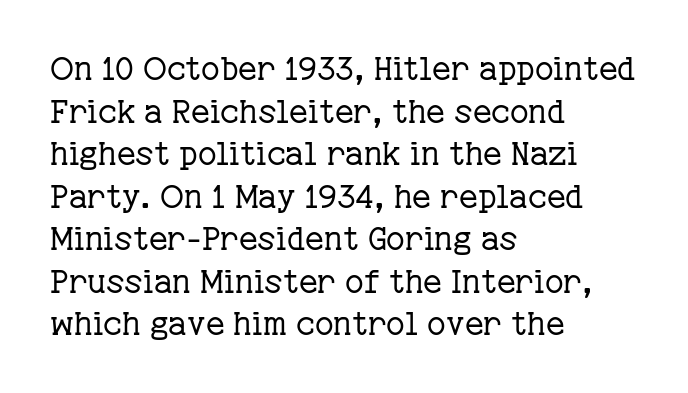
The image shows 32 px regular-weight serif type, upright; set left-aligned, normal line spacing (1.33x), normal letter spacing, not underlined; low stroke contrast and a medium x-height.
